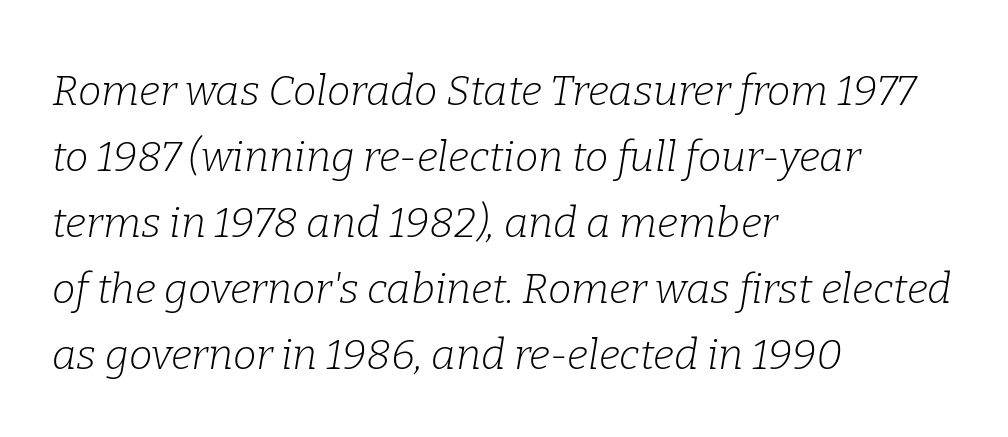
{"serif": "yes", "italic": "yes", "lean": "right", "slant_degrees": 9, "bold": "no", "weight": "light", "width": "normal", "stroke_contrast": "low", "x_height": "medium", "monospaced": "no", "underline": "no", "align": "left", "line_spacing": "normal", "line_spacing_ratio": 1.57, "letter_spacing": "normal", "letter_spacing_em": 0.0, "glyph_px": 42}
